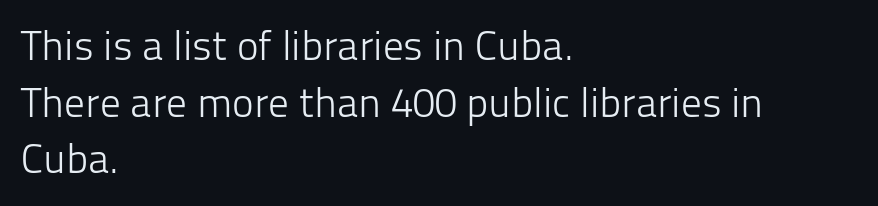
Q: Is the text bold? A: No.
Q: Is the text italic (slanted)? A: No, it is upright.
Q: Is the typeface a serif or a sans-serif typeface? A: Sans-serif.
Q: Is the text underlined? A: No.
Q: How is the paragraph aligned? A: Left-aligned.
Q: Is the spacing between letters normal or unusually wide? A: Normal.
Q: Is the spacing between lines tight, normal or loose? A: Normal.
Q: Width (condensed, normal, or wide)? A: Normal.
Q: Stroke contrast? A: Low.
Q: x-height? A: Medium.
Q: Monospaced? A: No.
